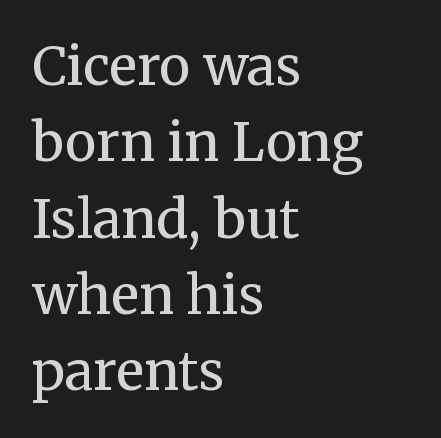
Nope, not italic — everything's standing straight. The letters carry serifs — small finishing strokes at the ends of their stems. Caption: standard tracking, unaltered. A quiet, ordinary-to-light weight characterises the typeface.
